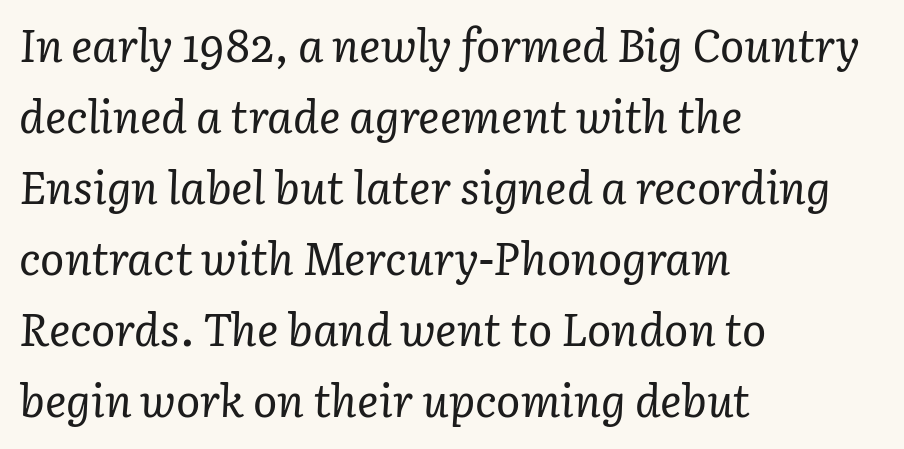
{"serif": "yes", "italic": "yes", "lean": "right", "slant_degrees": 3, "bold": "no", "weight": "regular", "width": "normal", "stroke_contrast": "low", "x_height": "medium", "monospaced": "no", "underline": "no", "align": "left", "line_spacing": "normal", "line_spacing_ratio": 1.58, "letter_spacing": "normal", "letter_spacing_em": 0.0, "glyph_px": 45}
